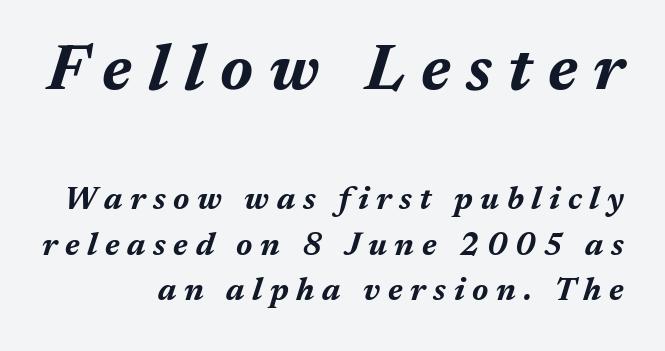
{"italic": "yes", "lean": "right", "slant_degrees": 17, "bold": "yes", "weight": "bold", "width": "normal", "stroke_contrast": "medium", "x_height": "medium", "monospaced": "no", "underline": "no", "align": "right", "line_spacing": "normal", "line_spacing_ratio": 1.42, "letter_spacing": "wide", "letter_spacing_em": 0.24, "larger_block": "first", "size_ratio": 2.03, "glyph_px": 65}
